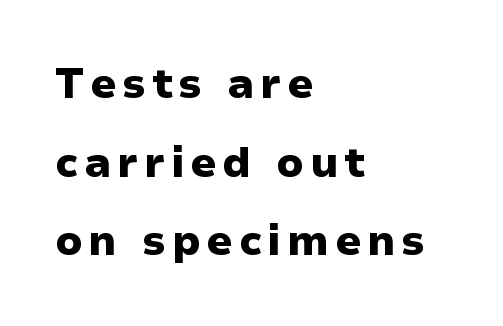
Q: Is the text bold? A: Yes.
Q: Is the text italic (slanted)? A: No, it is upright.
Q: Is the typeface a serif or a sans-serif typeface? A: Sans-serif.
Q: Is the text underlined? A: No.
Q: How is the paragraph aligned? A: Left-aligned.
Q: Width (condensed, normal, or wide)? A: Normal.
Q: Stroke contrast? A: Low.
Q: x-height? A: Medium.
Q: Monospaced? A: No.
